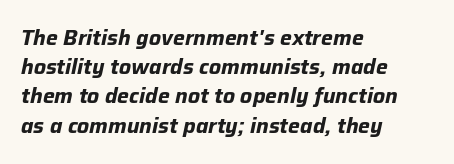
The image shows 21 px bold type, italic (leaning right); set left-aligned, normal line spacing (1.39x), normal letter spacing, not underlined.
